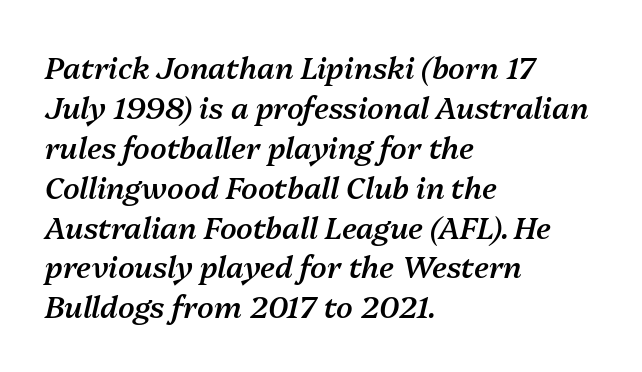
The image shows 30 px semibold type, italic (leaning right); set left-aligned, normal line spacing (1.33x), normal letter spacing, not underlined; medium stroke contrast and a medium x-height.
